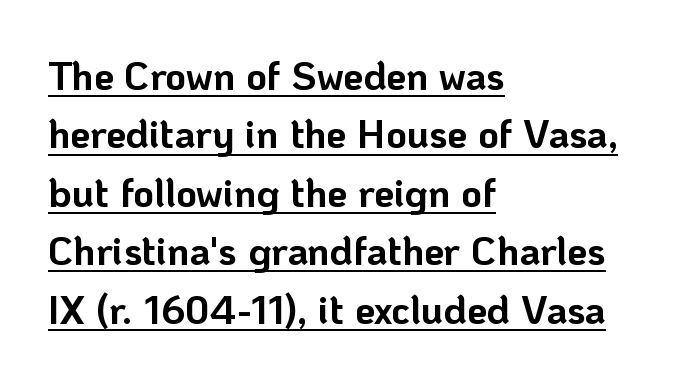
Every character sits straight up, as roman type does. Here the glyphs are tracked normally, forming tight word shapes. Thick stems and heavy bowls — unmistakably bold. Does a line run under the words? Yes, clearly. A student would call this left alignment; a typographer would say flush left, rag right.
